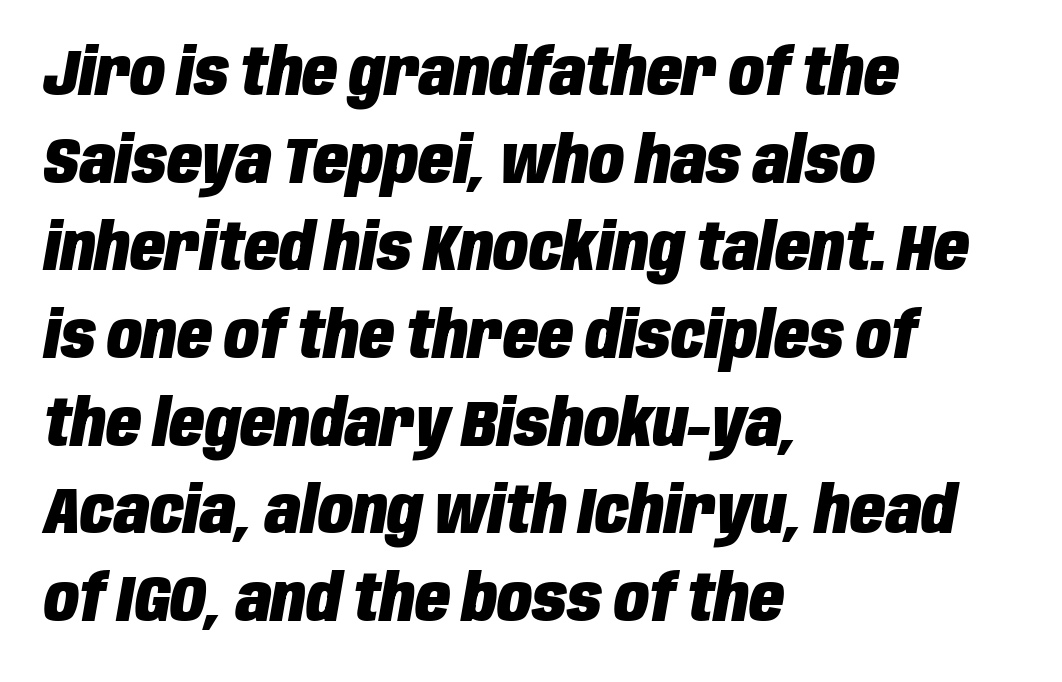
{"italic": "yes", "lean": "right", "slant_degrees": 10, "bold": "yes", "weight": "heavy", "width": "condensed", "stroke_contrast": "low", "x_height": "large", "monospaced": "no", "underline": "no", "align": "left", "line_spacing": "normal", "line_spacing_ratio": 1.37, "letter_spacing": "normal", "letter_spacing_em": 0.0, "glyph_px": 64}
